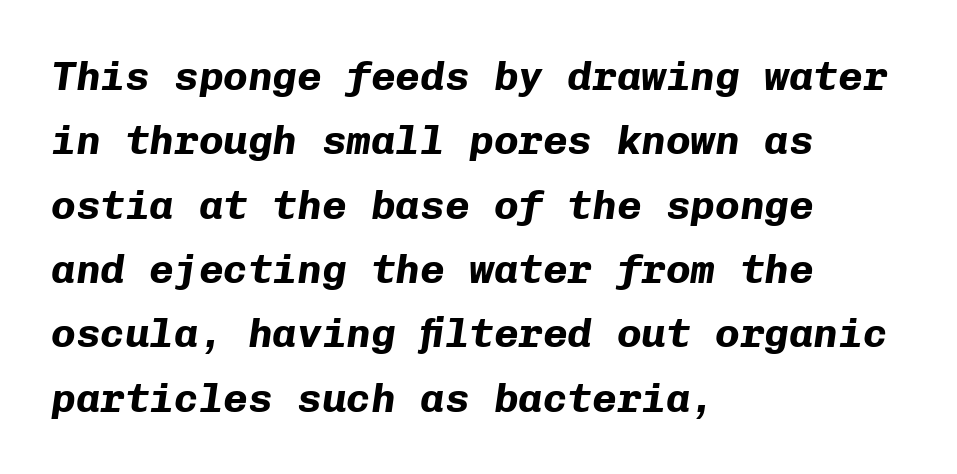
The image shows 41 px bold type, italic (leaning right), monospaced; set left-aligned, normal line spacing (1.57x), normal letter spacing, not underlined; low stroke contrast and a medium x-height.
